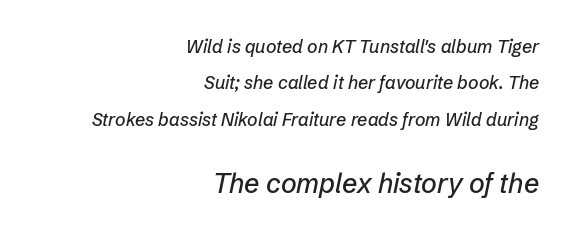
Words float on clear page, feet unadorned. Whoever set this made the second block the dominant, larger element. Notice how the passage keeps a crisp vertical edge on the right only. Whoever set this chose breathing room over compactness in the vertical rhythm. Compared with typical body copy, the letter spacing here is the same.
